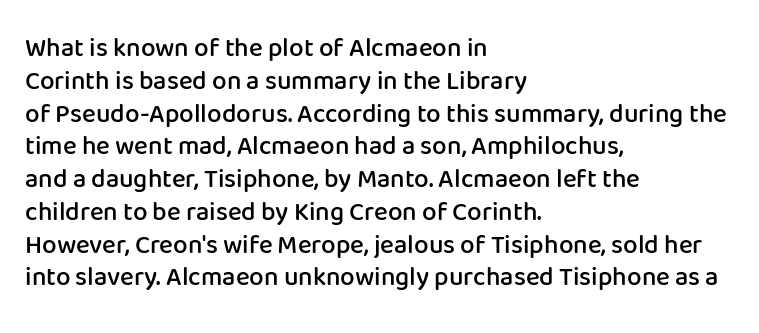
{"italic": "no", "bold": "semi", "underline": "no", "align": "left", "line_spacing": "normal", "line_spacing_ratio": 1.26, "letter_spacing": "normal", "letter_spacing_em": 0.0, "glyph_px": 26}
